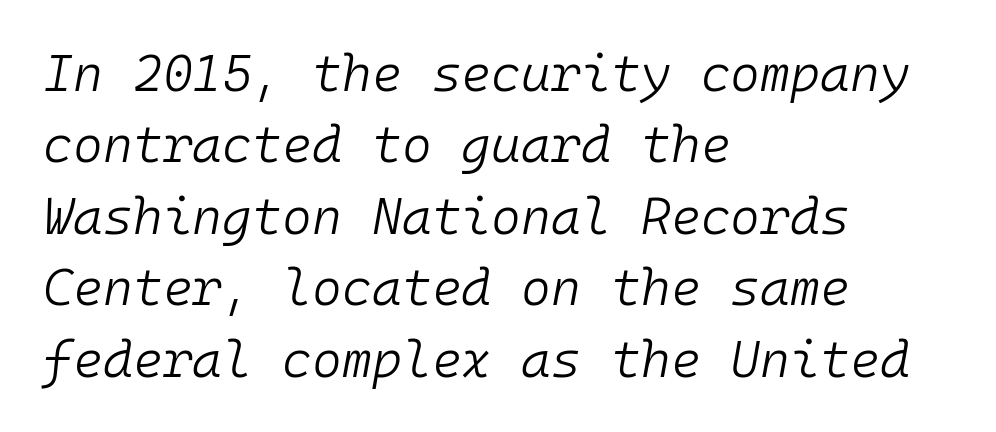
The text carries the slant typical of an italic or oblique font. Has an underline been added? It has not. You could count columns in this text — the font is strictly monospaced. Stems here are at most as thick as an everyday book face.
